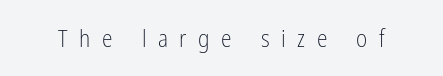
The image shows 24 px text type, upright; set unusually wide letter spacing (+0.48 em), not underlined.
